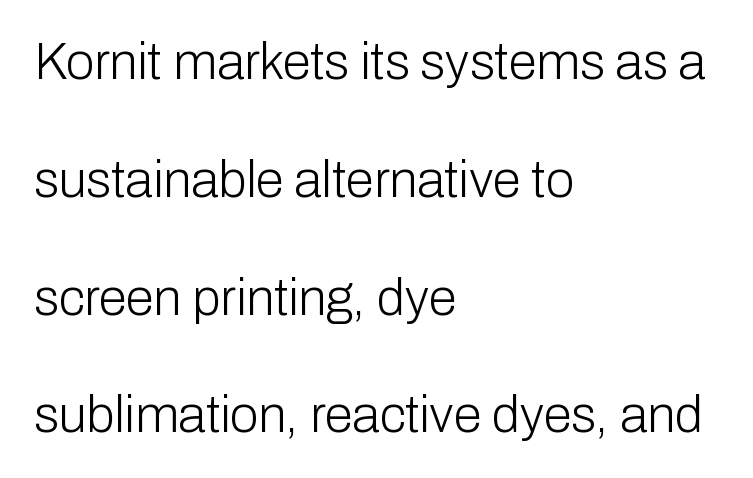
The image shows 51 px light sans-serif type, upright; set left-aligned, loose line spacing (2.31x), normal letter spacing, not underlined; low stroke contrast and a medium x-height.
